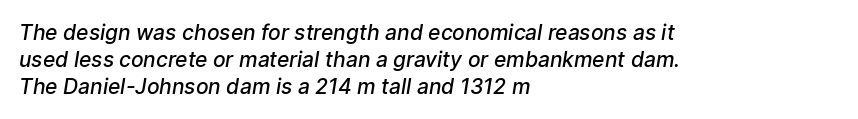
Q: Is the text bold? A: Semi-bold.
Q: Is the text underlined? A: No.
Q: How is the paragraph aligned? A: Left-aligned.
Q: Is the spacing between letters normal or unusually wide? A: Normal.
Q: Is the spacing between lines tight, normal or loose? A: Normal.
